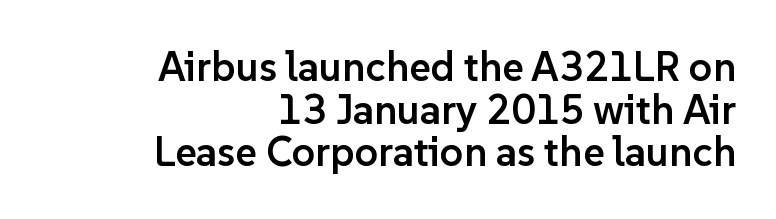
Q: Is the text bold? A: Semi-bold.
Q: Is the text italic (slanted)? A: No, it is upright.
Q: Is the typeface a serif or a sans-serif typeface? A: Sans-serif.
Q: Is the text underlined? A: No.
Q: How is the paragraph aligned? A: Right-aligned.
Q: Is the spacing between letters normal or unusually wide? A: Normal.
Q: Is the spacing between lines tight, normal or loose? A: Tight.
Q: Width (condensed, normal, or wide)? A: Normal.
Q: Stroke contrast? A: Low.
Q: x-height? A: Medium.
Q: Monospaced? A: No.
